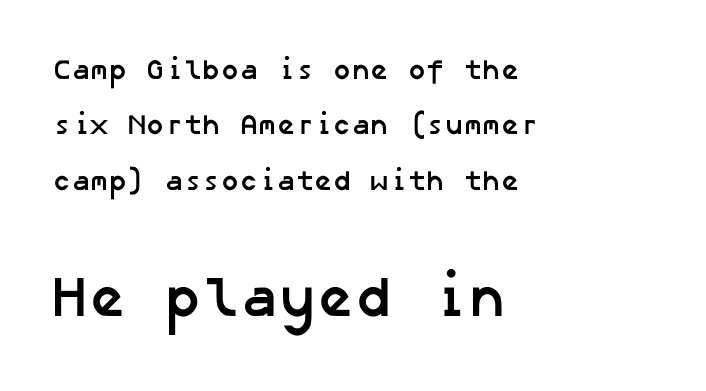
Q: Is the text bold? A: Yes.
Q: Is the typeface a serif or a sans-serif typeface? A: Sans-serif.
Q: Is the text underlined? A: No.
Q: How is the paragraph aligned? A: Left-aligned.
Q: Is the spacing between letters normal or unusually wide? A: Normal.
Q: Is the spacing between lines tight, normal or loose? A: Loose.
Q: Which block of text is set in a larger size, the first (top) or the second (bottom)? A: The second (bottom) one.
Q: Width (condensed, normal, or wide)? A: Normal.
Q: Stroke contrast? A: Low.
Q: x-height? A: Medium.
